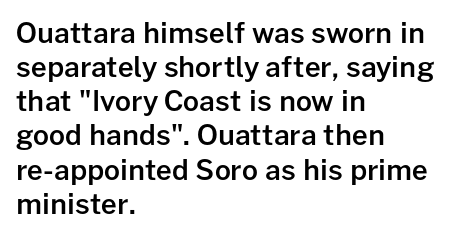
{"serif": "no", "italic": "no", "bold": "semi", "weight": "semibold", "width": "normal", "stroke_contrast": "low", "x_height": "medium", "monospaced": "no", "underline": "no", "align": "left", "line_spacing_ratio": 1.22, "letter_spacing": "normal", "letter_spacing_em": 0.0, "glyph_px": 28}
